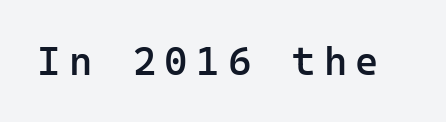
The image shows 40 px semibold sans-serif type, upright, monospaced; set unusually wide letter spacing (+0.21 em), not underlined; low stroke contrast and a medium x-height.
